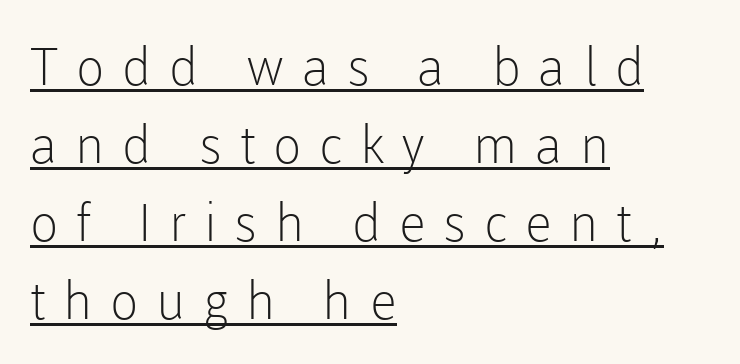
Does the type have serifs? No, each stem ends abruptly. Spacing verdict: proportional, widths tailored to each character. The designer left line spacing at the default. Left-aligned paragraph, ragged on the right.
